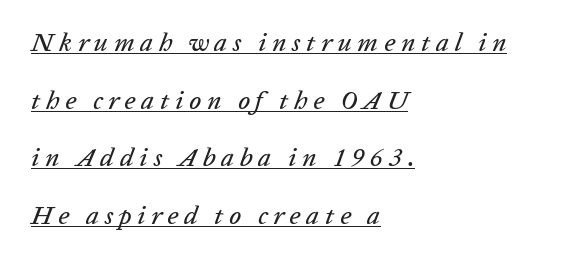
The rendering uses a large line-height, opening up the rows. The rendering inserts visible extra space after every character. The specimen reads as italic at a glance. Decoration check: the copy is underlined.
